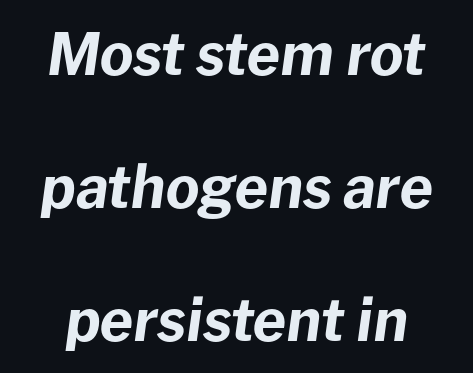
The image shows 58 px bold type, italic (leaning right); set loose line spacing (2.29x), normal letter spacing, not underlined; low stroke contrast and a medium x-height.
